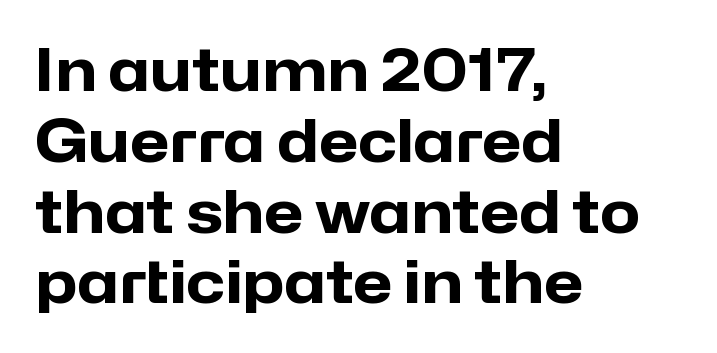
{"serif": "no", "italic": "no", "bold": "yes", "weight": "heavy", "width": "normal", "stroke_contrast": "low", "x_height": "medium", "monospaced": "no", "underline": "no", "align": "left", "line_spacing_ratio": 1.22, "letter_spacing": "normal", "letter_spacing_em": 0.0, "glyph_px": 58}
